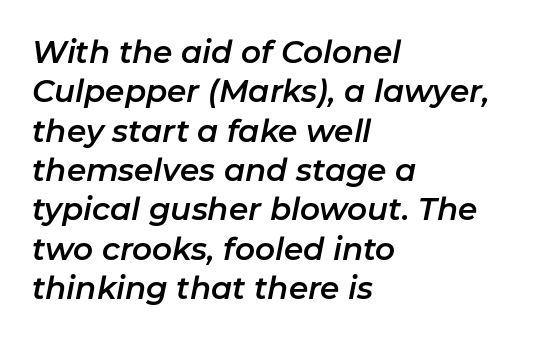
Regular leading. The passage shown is typed in a proportional face where columns would drift. Compared with ordinary roman type, these characters are visibly tilted. Underline: absent.
